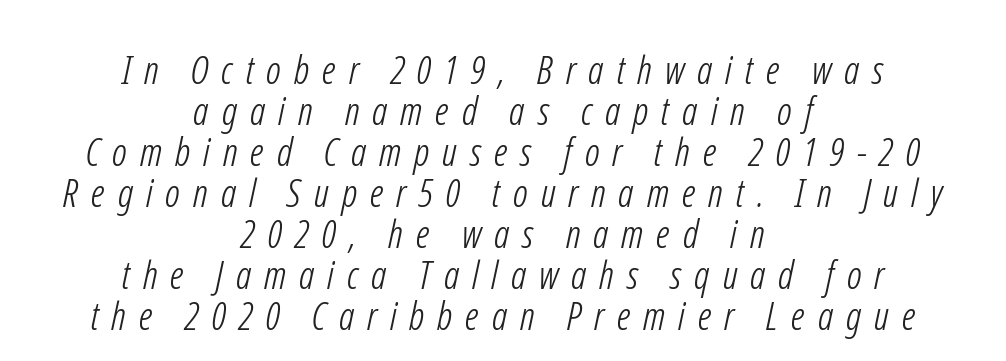
Q: Is the text bold? A: No.
Q: Is the typeface a serif or a sans-serif typeface? A: Sans-serif.
Q: Is the text underlined? A: No.
Q: How is the paragraph aligned? A: Centered.
Q: Is the spacing between letters normal or unusually wide? A: Unusually wide.
Q: Is the spacing between lines tight, normal or loose? A: Tight.
Q: Width (condensed, normal, or wide)? A: Condensed.
Q: Stroke contrast? A: Low.
Q: x-height? A: Medium.
Q: Monospaced? A: No.
